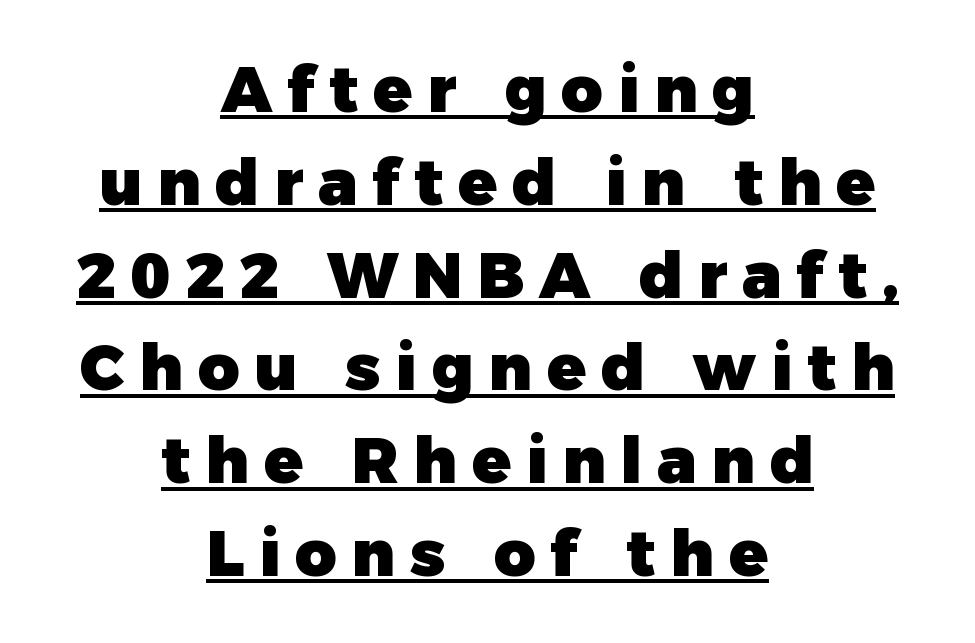
{"serif": "no", "italic": "no", "bold": "yes", "weight": "heavy", "width": "normal", "stroke_contrast": "low", "x_height": "medium", "monospaced": "no", "underline": "yes", "align": "center", "line_spacing": "normal", "line_spacing_ratio": 1.45, "letter_spacing": "wide", "letter_spacing_em": 0.23, "glyph_px": 64}
